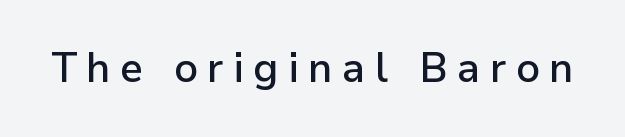
Typesetter's note: demi weight, one step under bold. Type without underlining. Character widths vary here, with narrow letters taking less room than wide ones. Each word looks stretched out because of the extra space between its letters.
